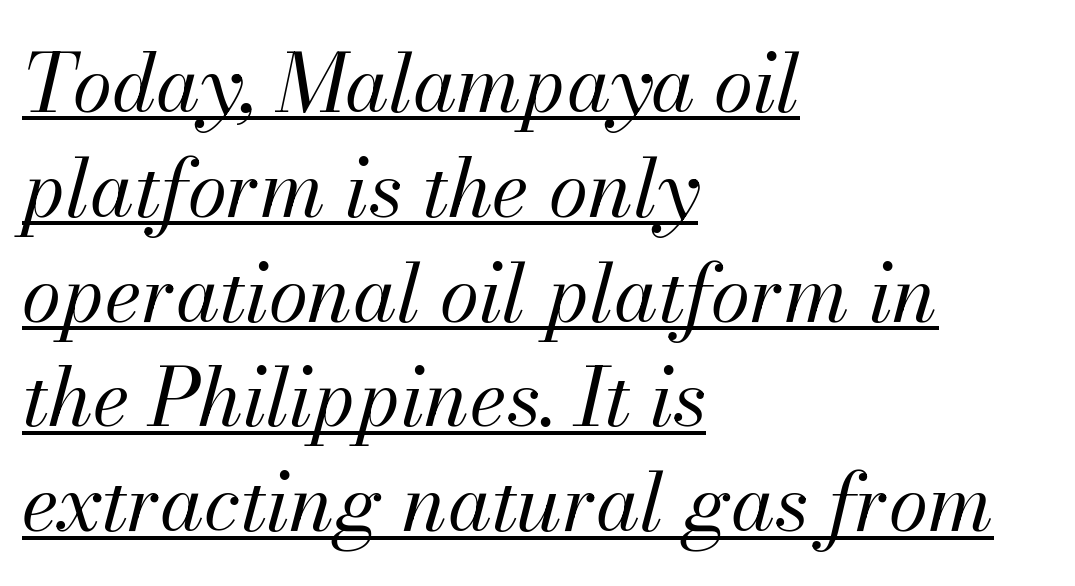
Does the copy run flush right? No — it runs flush left. The face used here is rendered with its standard letterfit. If you drew a line through each stem, it would be angled. Ink coverage per letter is moderate at most. Does a line run under the words? Yes, clearly. Character widths vary here, with narrow letters taking less room than wide ones.
